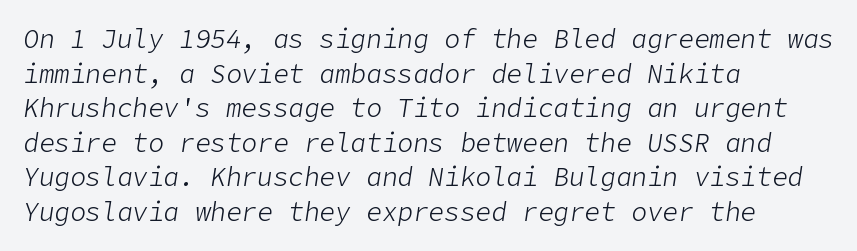
{"italic": "yes", "lean": "right", "slant_degrees": 9, "bold": "no", "underline": "no", "align": "left", "line_spacing": "normal", "line_spacing_ratio": 1.33, "letter_spacing": "normal", "letter_spacing_em": 0.0, "glyph_px": 26}
